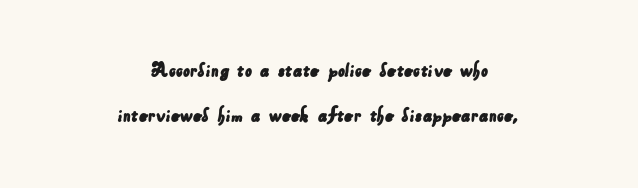
Q: Is the text underlined? A: No.
Q: How is the paragraph aligned? A: Centered.
Q: Is the spacing between letters normal or unusually wide? A: Normal.
Q: Is the spacing between lines tight, normal or loose? A: Loose.
